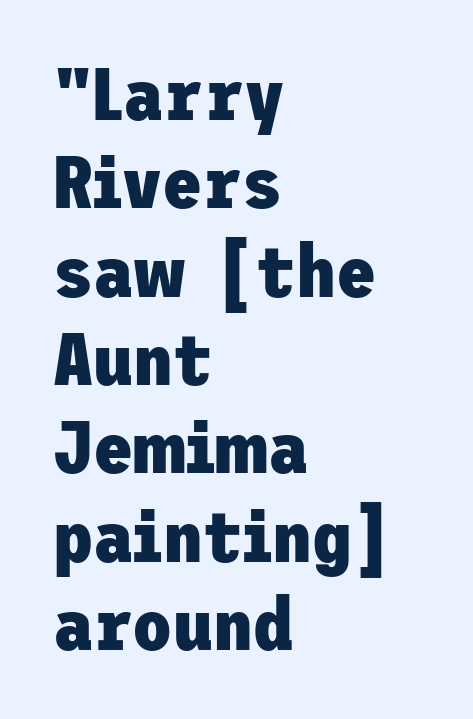
{"serif": "no", "italic": "no", "bold": "yes", "weight": "heavy", "width": "normal", "stroke_contrast": "low", "x_height": "medium", "underline": "no", "align": "left", "line_spacing_ratio": 1.21, "letter_spacing": "normal", "letter_spacing_em": 0.0, "glyph_px": 73}
